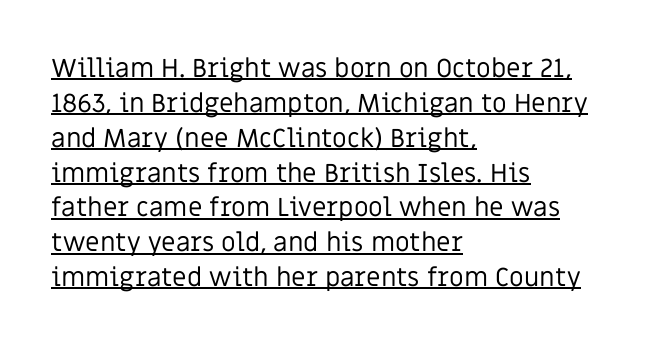
The image shows 26 px text type, upright; set left-aligned, normal line spacing (1.34x), normal letter spacing, underlined.
